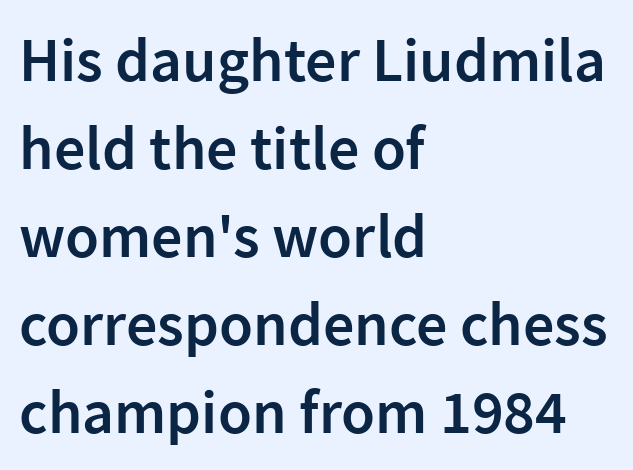
{"serif": "no", "italic": "no", "bold": "semi", "weight": "semibold", "width": "normal", "stroke_contrast": "low", "x_height": "medium", "monospaced": "no", "underline": "no", "align": "left", "line_spacing": "normal", "line_spacing_ratio": 1.42, "letter_spacing": "normal", "letter_spacing_em": 0.0, "glyph_px": 62}
